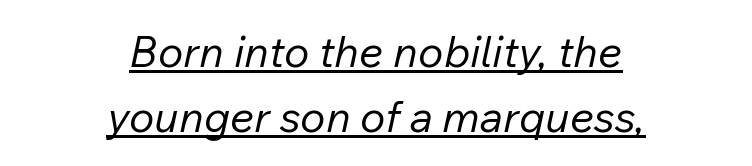
Looks like someone drew a line under every word here. The lines sit at an ordinary, default distance from one another. Slant detected: the letters are inclined. These lines keep a tight, regular rhythm from letter to letter. These glyphs show unthickened strokes, regular width or finer.
